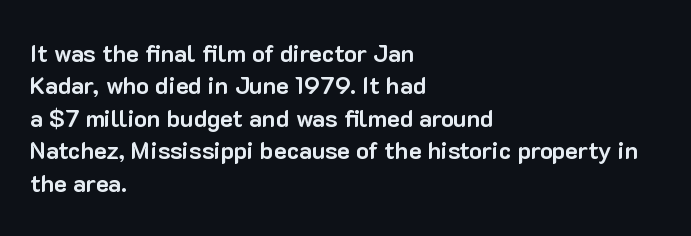
The image shows 24 px bold type, upright; set left-aligned, normal line spacing (1.35x), normal letter spacing, not underlined.
